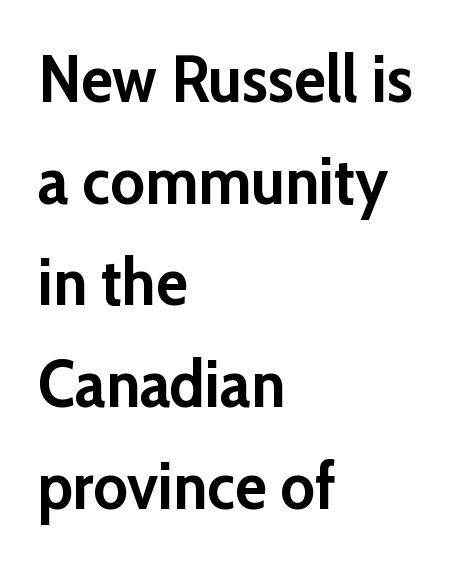
Examine the stroke ends and you'll find no serifs. On the weight axis this lands at bold, roughly 700. A typesetter would call this proportional, since set widths differ per character. Casual observation: everything's shoved over to the left. A clean baseline with only descenders dipping below it.
